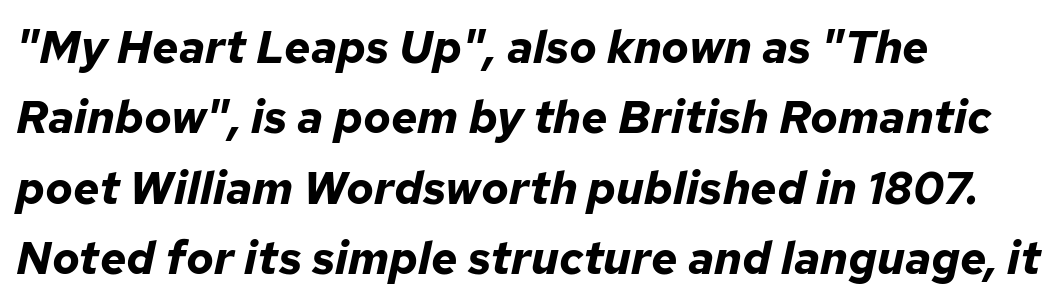
Heavy-handed strokes throughout: this text is bold. The passage shown leans; its letterforms are oblique. Underlining? Definitely not there. Leading matches the norm, producing a regular column. The lines are quadded left. Spacing between characters is what you'd get straight out of the box.
